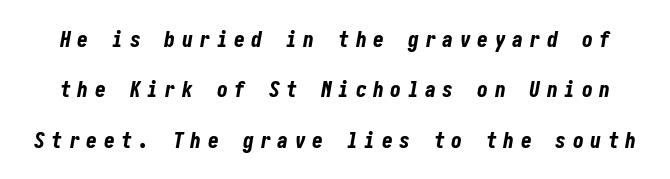
{"italic": "yes", "lean": "right", "slant_degrees": 10, "bold": "yes", "underline": "no", "line_spacing": "loose", "line_spacing_ratio": 2.29, "letter_spacing": "wide", "letter_spacing_em": 0.29, "glyph_px": 22}
